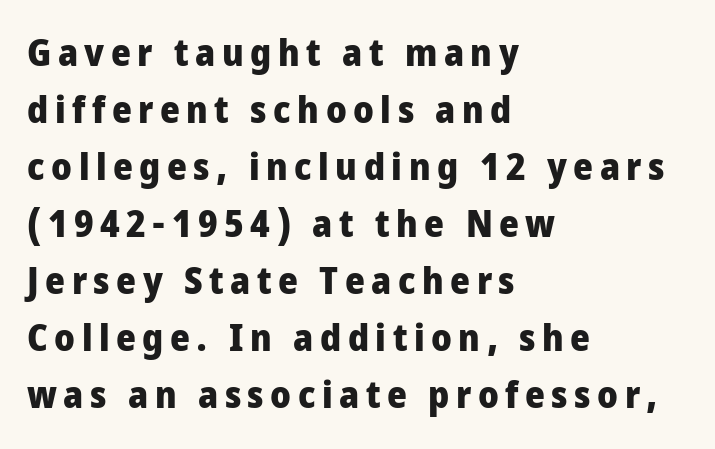
{"serif": "no", "italic": "no", "bold": "yes", "weight": "heavy", "width": "condensed", "stroke_contrast": "low", "x_height": "large", "monospaced": "no", "underline": "no", "align": "left", "line_spacing": "normal", "line_spacing_ratio": 1.5, "glyph_px": 38}
